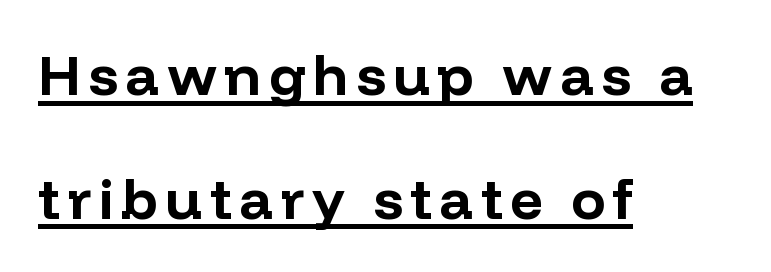
{"serif": "no", "italic": "no", "bold": "yes", "weight": "bold", "width": "normal", "stroke_contrast": "low", "x_height": "medium", "monospaced": "no", "underline": "yes", "align": "left", "line_spacing": "loose", "line_spacing_ratio": 2.17, "glyph_px": 57}
